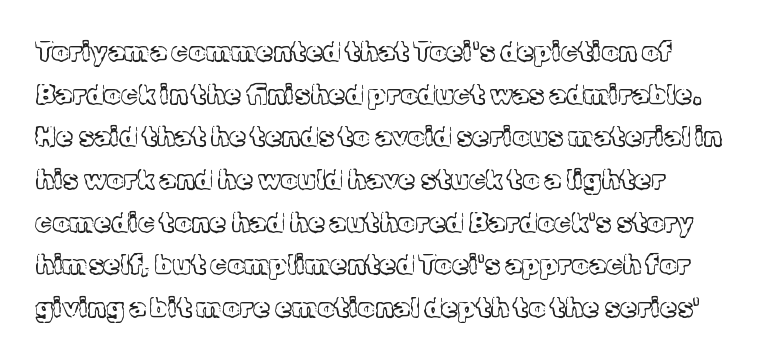
Q: Is the text bold? A: No.
Q: Is the text italic (slanted)? A: No, it is upright.
Q: Is the text underlined? A: No.
Q: How is the paragraph aligned? A: Left-aligned.
Q: Is the spacing between letters normal or unusually wide? A: Normal.
Q: Is the spacing between lines tight, normal or loose? A: Normal.
